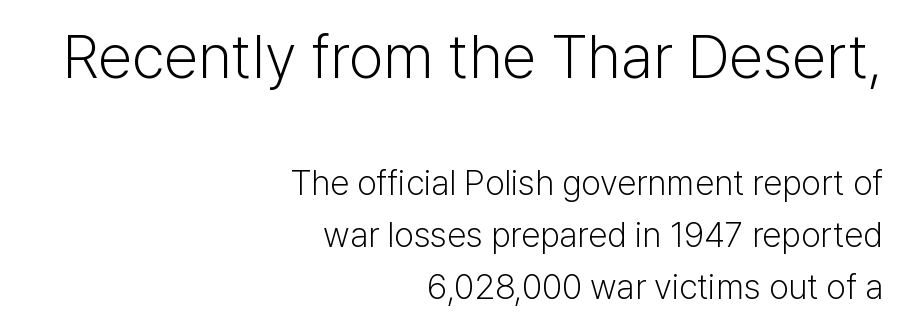
Inter-character spacing is left at the font's built-in metrics. Compared with a typical body face, this is equally light or lighter still. Quick note: interline space is typical. Character widths vary here, with narrow letters taking less room than wide ones.
